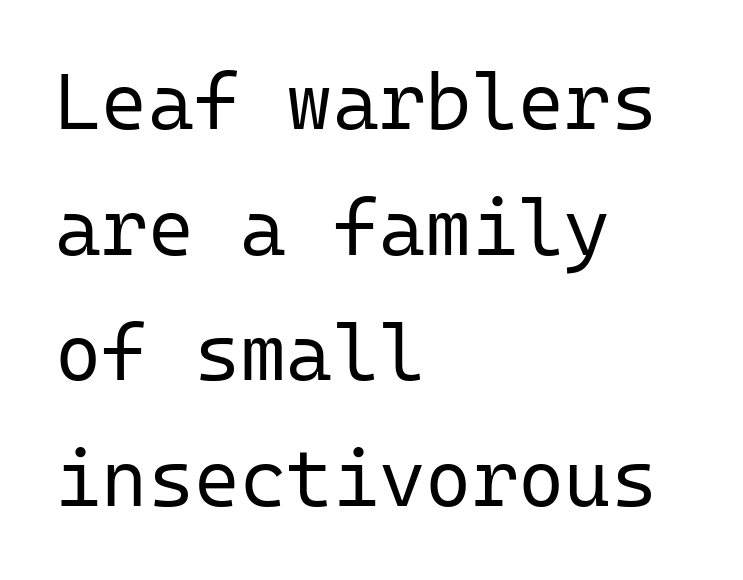
{"serif": "no", "italic": "no", "bold": "no", "weight": "regular", "width": "normal", "stroke_contrast": "low", "x_height": "medium", "monospaced": "yes", "underline": "no", "align": "left", "line_spacing": "normal", "line_spacing_ratio": 1.59, "letter_spacing": "normal", "letter_spacing_em": 0.0, "glyph_px": 79}
